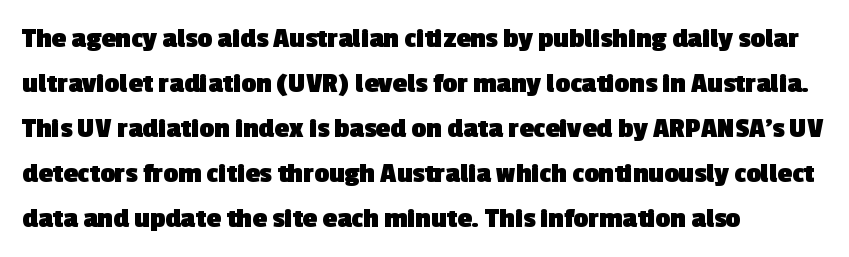
Q: Is the text bold? A: Yes.
Q: Is the typeface a serif or a sans-serif typeface? A: Sans-serif.
Q: Is the text underlined? A: No.
Q: How is the paragraph aligned? A: Left-aligned.
Q: Is the spacing between letters normal or unusually wide? A: Normal.
Q: Is the spacing between lines tight, normal or loose? A: Normal.
Q: Width (condensed, normal, or wide)? A: Normal.
Q: x-height? A: Medium.
Q: Monospaced? A: No.
